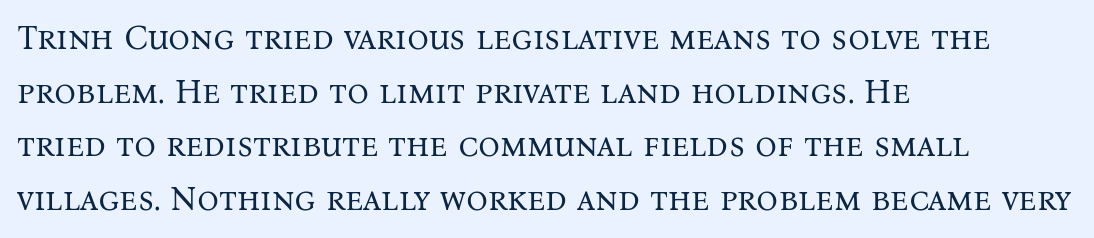
{"serif": "yes", "italic": "no", "bold": "no", "weight": "regular", "width": "normal", "stroke_contrast": "medium", "x_height": "medium", "monospaced": "no", "underline": "no", "align": "left", "line_spacing": "normal", "line_spacing_ratio": 1.58, "letter_spacing": "normal", "letter_spacing_em": 0.0, "glyph_px": 34}
